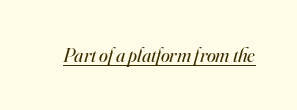
Q: Is the text bold? A: No.
Q: Is the text italic (slanted)? A: Yes, it leans right by about 16 degrees.
Q: Is the text underlined? A: Yes.
Q: Is the spacing between letters normal or unusually wide? A: Normal.
